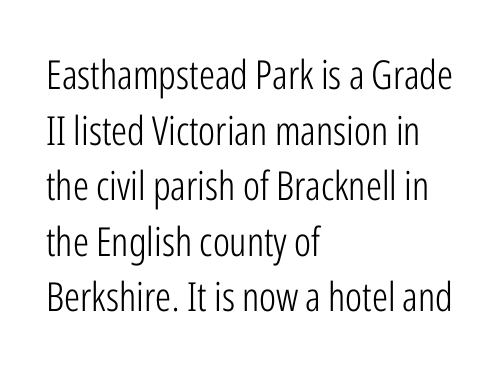
Q: Is the text bold? A: No.
Q: Is the text italic (slanted)? A: No, it is upright.
Q: Is the typeface a serif or a sans-serif typeface? A: Sans-serif.
Q: Is the text underlined? A: No.
Q: How is the paragraph aligned? A: Left-aligned.
Q: Is the spacing between letters normal or unusually wide? A: Normal.
Q: Is the spacing between lines tight, normal or loose? A: Normal.
Q: Width (condensed, normal, or wide)? A: Condensed.
Q: Stroke contrast? A: Low.
Q: x-height? A: Medium.
Q: Monospaced? A: No.
